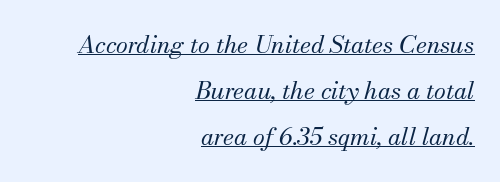
The letters are slanted; this is an italic face. Vertically, the passage feels expansive, rows floating well apart. Unbolded letterforms with no extra heft. The passage shown is underscored from start to finish. A flush-right, rag-left setting is used for this passage.
